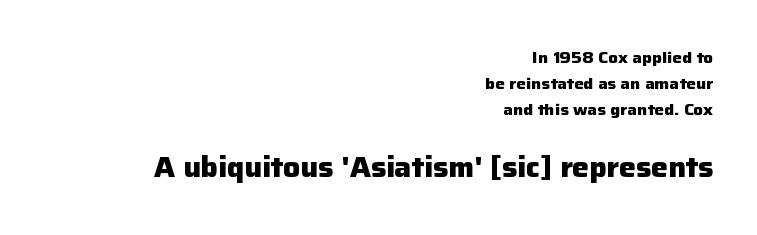
Q: Is the text bold? A: Yes.
Q: Is the text italic (slanted)? A: No, it is upright.
Q: Is the typeface a serif or a sans-serif typeface? A: Sans-serif.
Q: Is the text underlined? A: No.
Q: How is the paragraph aligned? A: Right-aligned.
Q: Is the spacing between letters normal or unusually wide? A: Normal.
Q: Is the spacing between lines tight, normal or loose? A: Normal.
Q: Which block of text is set in a larger size, the first (top) or the second (bottom)? A: The second (bottom) one.
Q: Width (condensed, normal, or wide)? A: Normal.
Q: Stroke contrast? A: Low.
Q: x-height? A: Medium.
Q: Monospaced? A: No.
